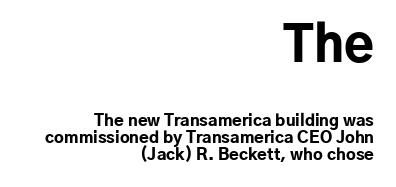
Vertical spacing — tight. Horizontal alignment here is rightward, an uncommon choice for prose. The rendering shows plain stroke endings on the letterforms — a sans-serif design. Is the letter spacing exaggerated? No — it looks like the ordinary default. The face used here has the dense, thick strokes of a bold. Any mark beneath the type? The region is blank.
